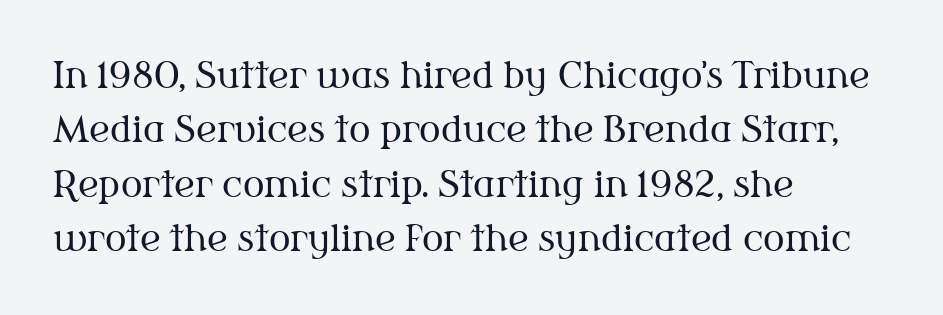
Q: Is the text bold? A: No.
Q: Is the text italic (slanted)? A: No, it is upright.
Q: Is the typeface a serif or a sans-serif typeface? A: Serif.
Q: Is the text underlined? A: No.
Q: How is the paragraph aligned? A: Left-aligned.
Q: Is the spacing between letters normal or unusually wide? A: Normal.
Q: Is the spacing between lines tight, normal or loose? A: Normal.
Q: Width (condensed, normal, or wide)? A: Normal.
Q: Stroke contrast? A: Medium.
Q: x-height? A: Medium.
Q: Monospaced? A: No.
